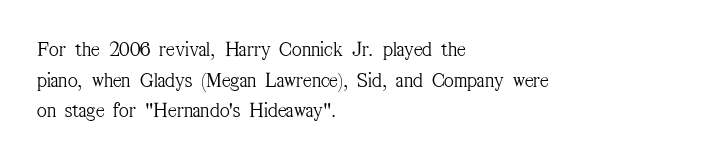
Q: Is the text bold? A: No.
Q: Is the text italic (slanted)? A: No, it is upright.
Q: Is the text underlined? A: No.
Q: How is the paragraph aligned? A: Left-aligned.
Q: Is the spacing between letters normal or unusually wide? A: Normal.
Q: Is the spacing between lines tight, normal or loose? A: Normal.
